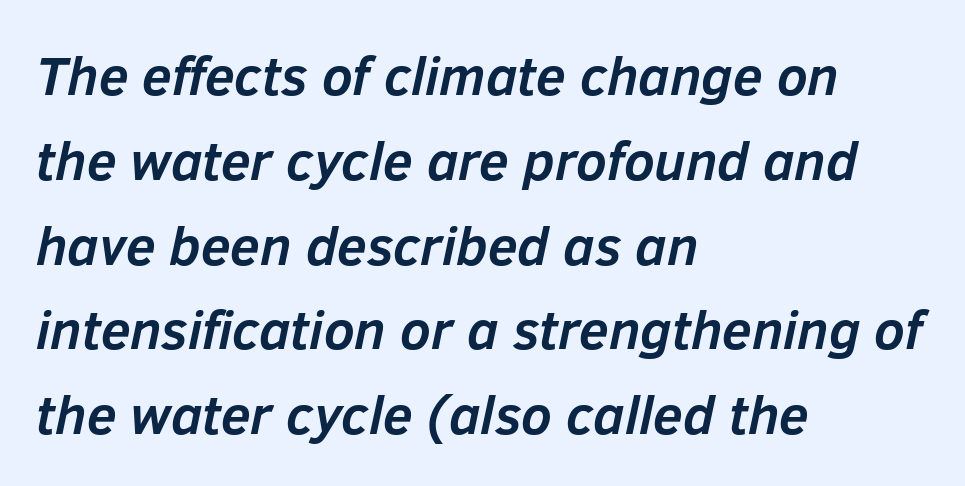
The image shows 54 px semibold type, italic (leaning right); set left-aligned, normal line spacing (1.57x), normal letter spacing, not underlined; low stroke contrast and a medium x-height.
